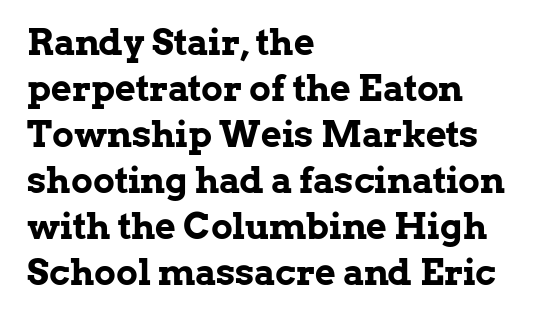
{"serif": "yes", "italic": "no", "bold": "yes", "weight": "bold", "width": "normal", "stroke_contrast": "low", "x_height": "medium", "monospaced": "no", "underline": "no", "align": "left", "line_spacing": "normal", "line_spacing_ratio": 1.28, "letter_spacing": "normal", "letter_spacing_em": 0.0, "glyph_px": 36}
